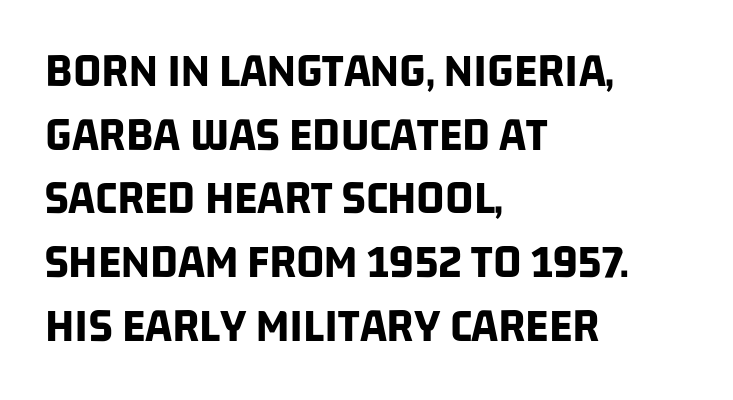
{"serif": "no", "bold": "yes", "weight": "bold", "width": "condensed", "stroke_contrast": "low", "x_height": "large", "monospaced": "no", "underline": "no", "align": "left", "line_spacing": "normal", "line_spacing_ratio": 1.3, "letter_spacing": "normal", "letter_spacing_em": 0.0, "glyph_px": 49}
